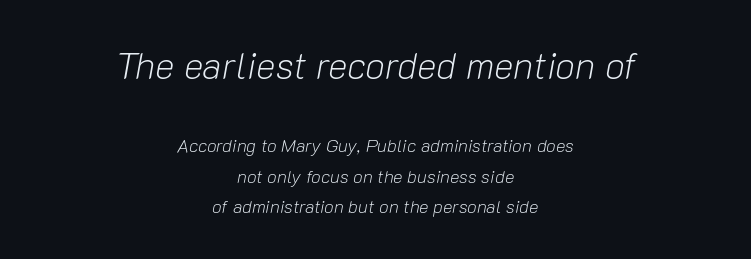
Plain, unruled lines of type. Typesetter's note — upper block bumped up in size, lower block left smaller. Posture: slanted. Varying glyph widths throughout — classic text-font behaviour. The typeface has the unassuming heft of standard copy or less. Caption: multi-line text, centered on the measure.
